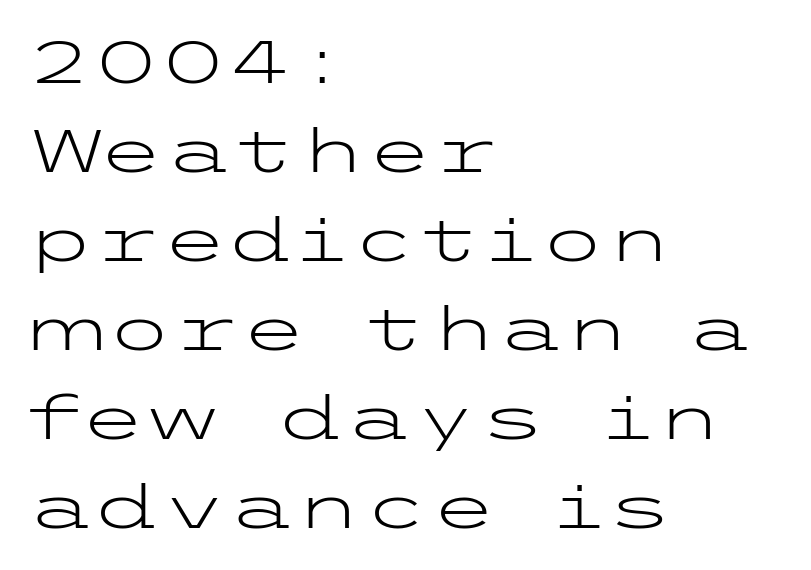
{"serif": "no", "italic": "no", "bold": "no", "weight": "light", "width": "wide", "stroke_contrast": "low", "x_height": "medium", "underline": "no", "align": "left", "line_spacing": "normal", "line_spacing_ratio": 1.46, "letter_spacing": "normal", "letter_spacing_em": 0.0, "glyph_px": 61}
